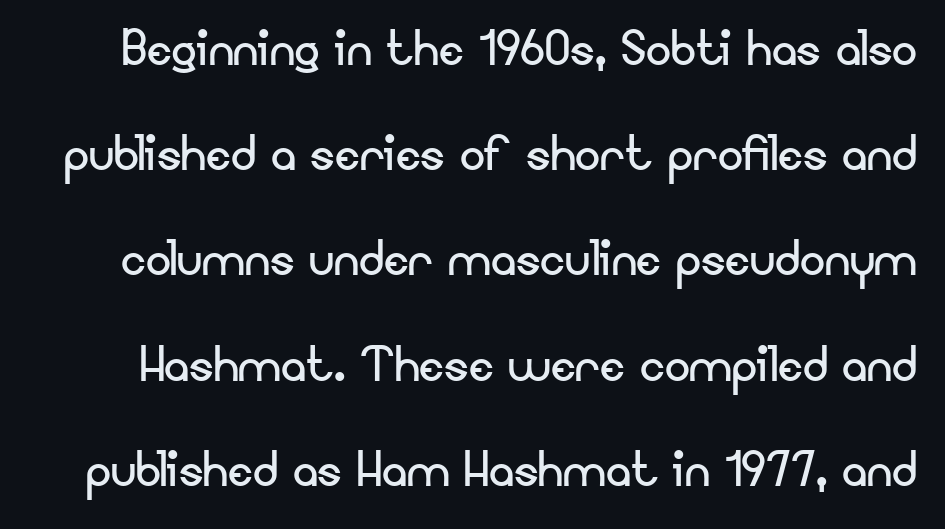
Q: Is the text bold? A: No.
Q: Is the text italic (slanted)? A: No, it is upright.
Q: Is the typeface a serif or a sans-serif typeface? A: Sans-serif.
Q: Is the text underlined? A: No.
Q: Is the spacing between letters normal or unusually wide? A: Normal.
Q: Is the spacing between lines tight, normal or loose? A: Normal.
Q: Width (condensed, normal, or wide)? A: Normal.
Q: Stroke contrast? A: Low.
Q: x-height? A: Small.
Q: Monospaced? A: No.
